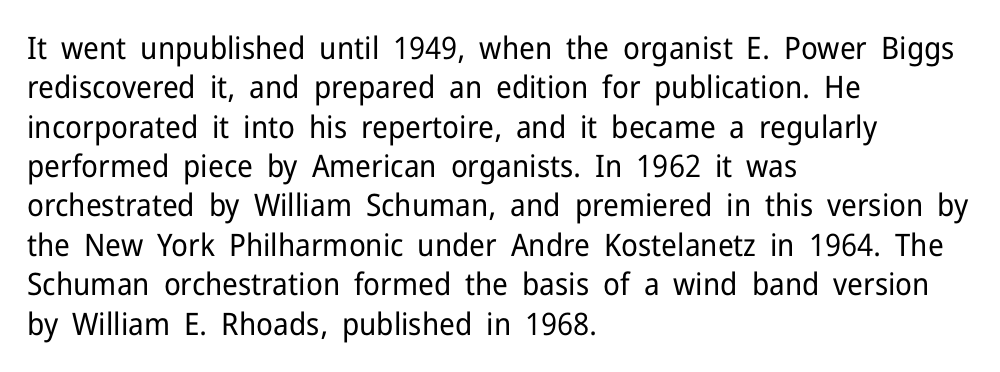
The image shows 31 px regular-weight sans-serif type, upright; set left-aligned, normal line spacing (1.27x), normal letter spacing, not underlined; low stroke contrast and a medium x-height.
